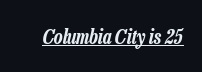
Q: Is the text italic (slanted)? A: Yes, it leans right by about 13 degrees.
Q: Is the text underlined? A: Yes.
Q: Is the spacing between letters normal or unusually wide? A: Normal.
